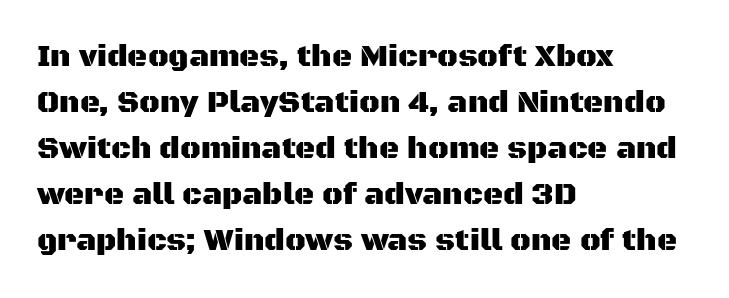
Q: Is the text italic (slanted)? A: No, it is upright.
Q: Is the typeface a serif or a sans-serif typeface? A: Sans-serif.
Q: Is the text underlined? A: No.
Q: How is the paragraph aligned? A: Left-aligned.
Q: Is the spacing between letters normal or unusually wide? A: Normal.
Q: Is the spacing between lines tight, normal or loose? A: Normal.
Q: Width (condensed, normal, or wide)? A: Normal.
Q: Stroke contrast? A: Medium.
Q: x-height? A: Large.
Q: Monospaced? A: No.
